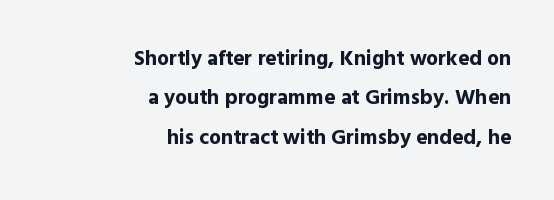
{"italic": "no", "bold": "yes", "underline": "no", "align": "right", "line_spacing_ratio": 1.87, "letter_spacing": "normal", "letter_spacing_em": 0.0, "glyph_px": 21}
